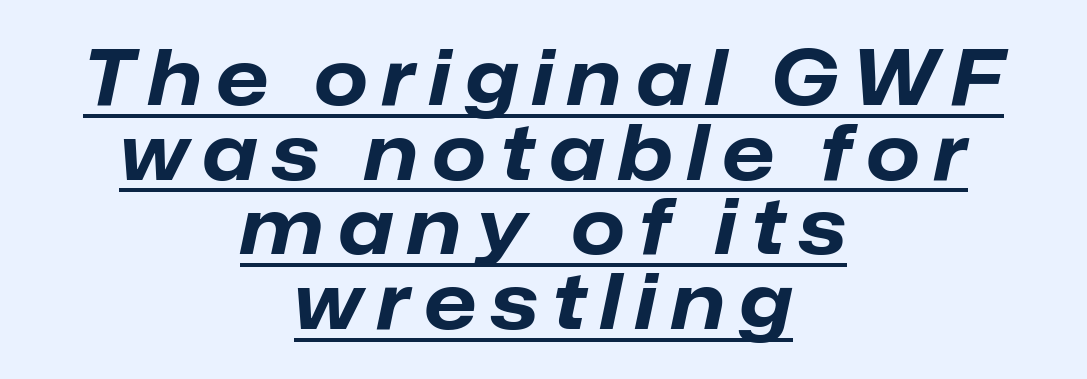
{"italic": "yes", "lean": "right", "slant_degrees": 12, "bold": "yes", "weight": "bold", "width": "normal", "stroke_contrast": "low", "x_height": "medium", "monospaced": "no", "underline": "yes", "align": "center", "line_spacing": "tight", "line_spacing_ratio": 0.97, "glyph_px": 77}
